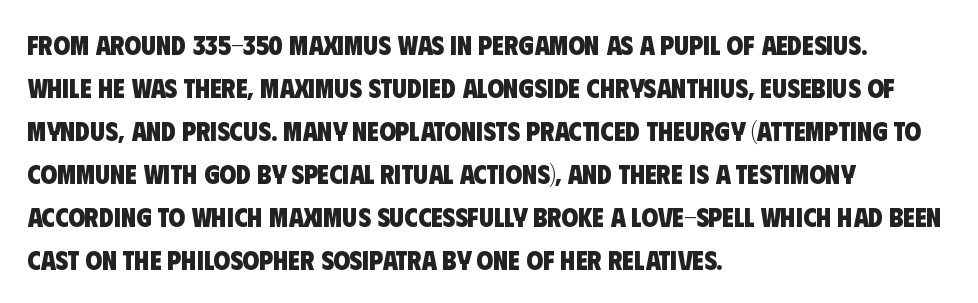
{"bold": "yes", "underline": "no", "align": "left", "line_spacing": "normal", "line_spacing_ratio": 1.59, "letter_spacing": "normal", "letter_spacing_em": 0.0, "glyph_px": 27}
